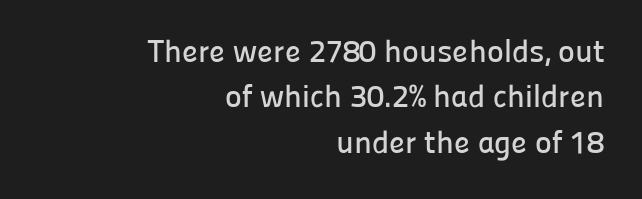
Is this a sans? Yes — the strokes have no serifs. Nobody touched the tracking dial on this one. The passage shown is typed in a proportional face where columns would drift. The letters stand upright; this is a roman face.
